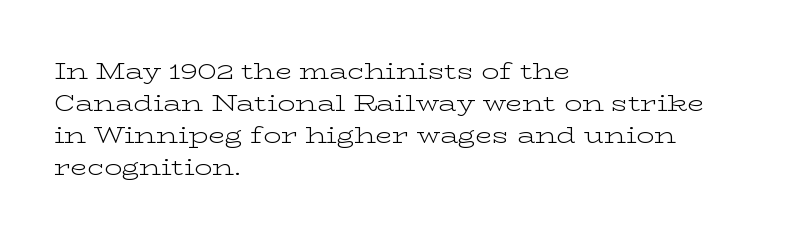
Weight: in the light-to-regular range. These lines keep a tight, regular rhythm from letter to letter. Any mark beneath the type? The region is blank. Left-aligned paragraph, ragged on the right. If you drew a line through each stem, it would be perfectly vertical. Honestly, the row spacing looks completely unremarkable.
